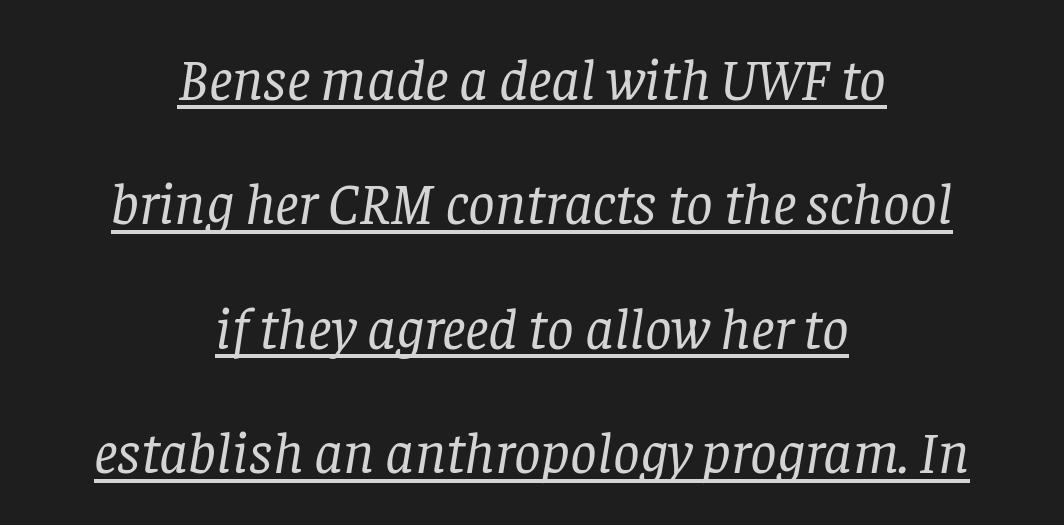
The image shows 59 px regular-weight serif type, italic (leaning right); set centered, loose line spacing (2.11x), normal letter spacing, underlined; low stroke contrast and a large x-height.
